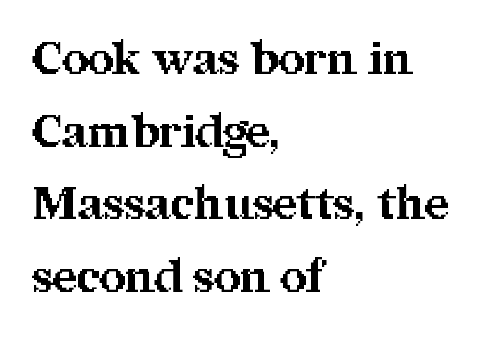
The image shows 46 px bold serif type, upright; set left-aligned, normal line spacing (1.58x), normal letter spacing, not underlined; medium stroke contrast and a medium x-height.
